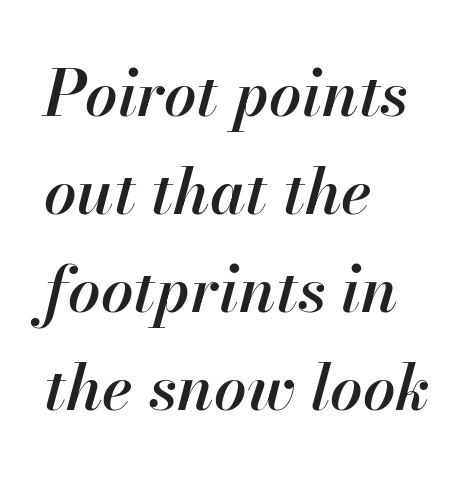
A classic flush-left, rag-right setting is used for this passage. The passage shown is typed in a proportional face where columns would drift. Regarding leading, the lines here are spaced in the standard way. The font is running at a semibold setting, under full bold. Nobody drew a line under any word here. The text carries the slant typical of an italic or oblique font.
